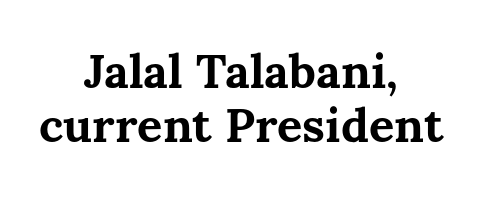
The image shows 47 px bold type, upright; set centered, tight line spacing (1.14x), normal letter spacing, not underlined; medium stroke contrast and a medium x-height.
